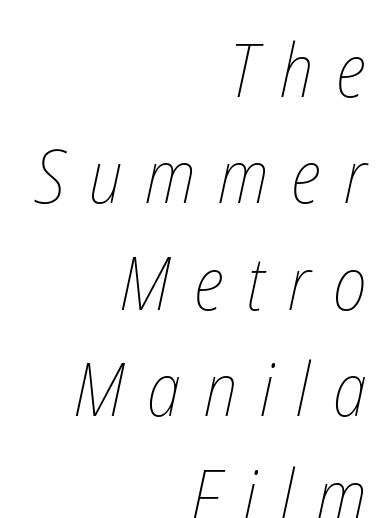
Q: Is the text bold? A: No.
Q: Is the text underlined? A: No.
Q: How is the paragraph aligned? A: Right-aligned.
Q: Is the spacing between letters normal or unusually wide? A: Unusually wide.
Q: Is the spacing between lines tight, normal or loose? A: Normal.
Q: Width (condensed, normal, or wide)? A: Condensed.
Q: Stroke contrast? A: Low.
Q: x-height? A: Medium.
Q: Monospaced? A: No.
